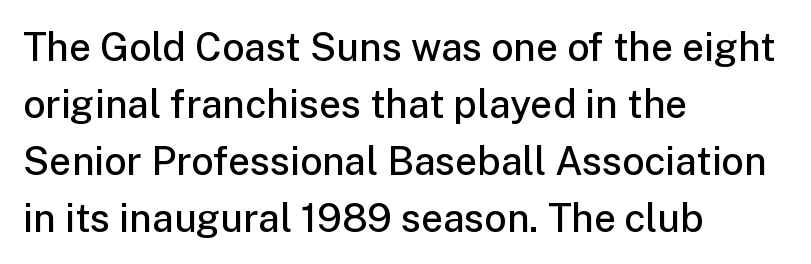
Summary of vertical rhythm: regular, with standard interline spacing. Each glyph is drawn with semibold strokes, heavier than normal yet not fully bold. Designer's note — italics off, roman on. The rendering uses natural spacing where letterforms have individual widths.
